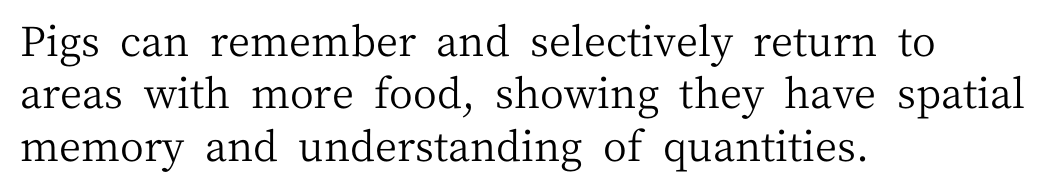
Q: Is the text bold? A: No.
Q: Is the text italic (slanted)? A: No, it is upright.
Q: Is the typeface a serif or a sans-serif typeface? A: Serif.
Q: Is the text underlined? A: No.
Q: How is the paragraph aligned? A: Left-aligned.
Q: Is the spacing between letters normal or unusually wide? A: Normal.
Q: Is the spacing between lines tight, normal or loose? A: Normal.
Q: Width (condensed, normal, or wide)? A: Normal.
Q: Stroke contrast? A: Medium.
Q: x-height? A: Medium.
Q: Monospaced? A: No.
